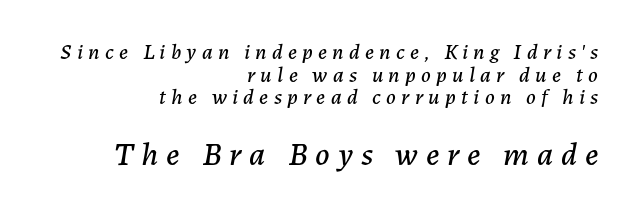
Honestly, the letter spacing is so wide it's the main thing you notice. Descenders are the only things crossing below the line. Baseline-to-baseline distance is barely more than the letter height. Type size steps up from the first block to the second.
